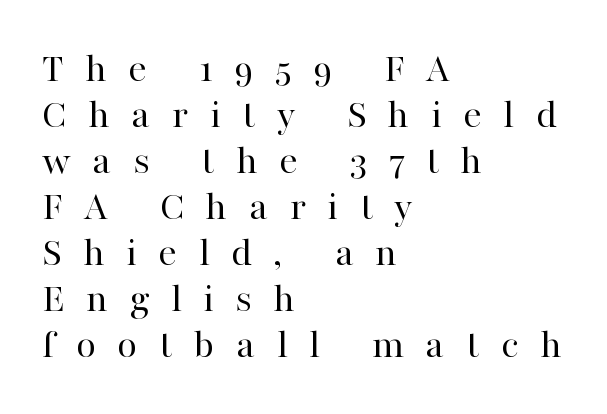
Characters remain perfectly vertical along every line. A student would call this left alignment; a typographer would say flush left, rag right. Short note: letters widely spaced. Nothing heavy about these letters — not bold at all. The block of text is dense from top to bottom, with scant space between rows.
